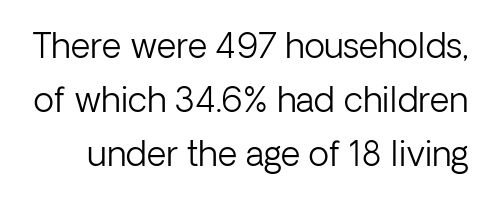
The font is comparable to plain body text, perhaps lighter. Caption: standard tracking, unaltered. Quick note: underline off. Every character sits straight up, as roman type does. One glance says typical: line gaps are just what's usual.
